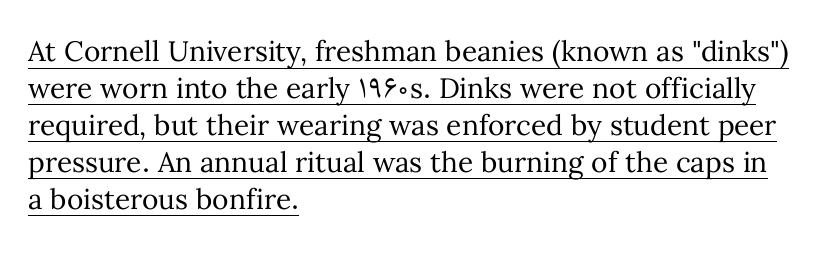
Varying glyph widths throughout — classic text-font behaviour. Think standard paragraph weight, or any step lighter than that. This is the regular roman posture of the typeface. The ragged edge is on the right, which tells us the setting is flush left.
